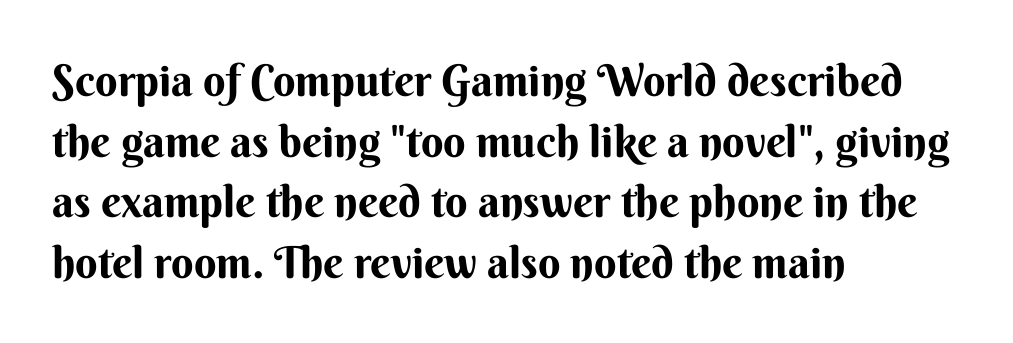
All the whitespace from short lines collects on the right. Letterform terminals end flat and unadorned throughout the passage. This rendering features lettering with no underline. Stroke thickness is high; the sample reads as a true bold. Each letter keeps its own natural width here, so spacing adapts to shape. Notice how the stems are strictly vertical — no italics here.
